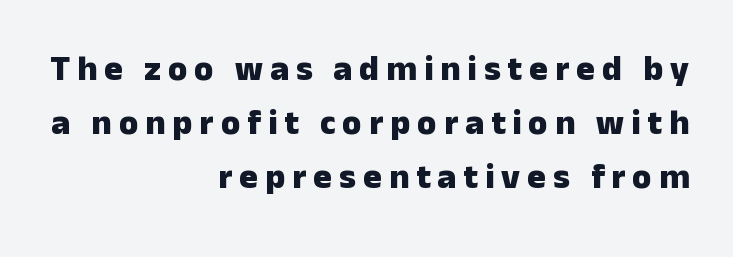
{"serif": "no", "italic": "no", "bold": "yes", "weight": "heavy", "width": "normal", "stroke_contrast": "low", "x_height": "medium", "monospaced": "no", "underline": "no", "align": "right", "line_spacing": "normal", "line_spacing_ratio": 1.54, "letter_spacing": "wide", "letter_spacing_em": 0.2, "glyph_px": 35}
